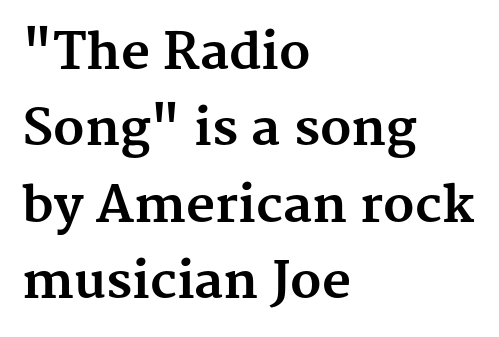
The image shows 50 px bold serif type, upright; set left-aligned, normal line spacing (1.53x), normal letter spacing, not underlined; medium stroke contrast and a medium x-height.
